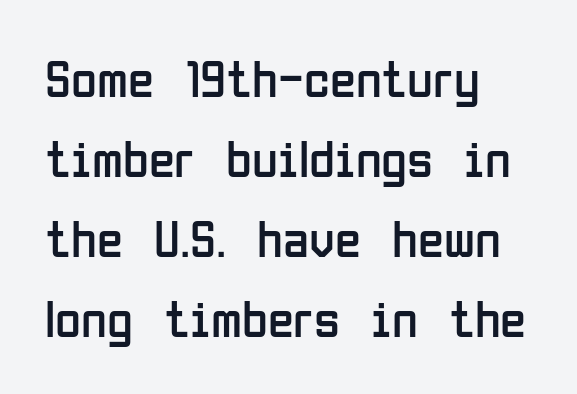
{"serif": "no", "italic": "no", "bold": "no", "weight": "regular", "width": "condensed", "stroke_contrast": "low", "x_height": "medium", "monospaced": "no", "underline": "no", "align": "left", "line_spacing": "normal", "line_spacing_ratio": 1.51, "letter_spacing": "normal", "letter_spacing_em": 0.0, "glyph_px": 53}
